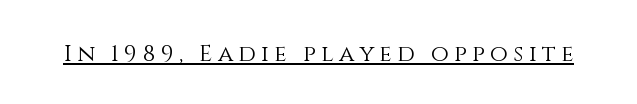
Q: Is the text bold? A: No.
Q: Is the text italic (slanted)? A: No, it is upright.
Q: Is the text underlined? A: Yes.
Q: Is the spacing between letters normal or unusually wide? A: Unusually wide.
